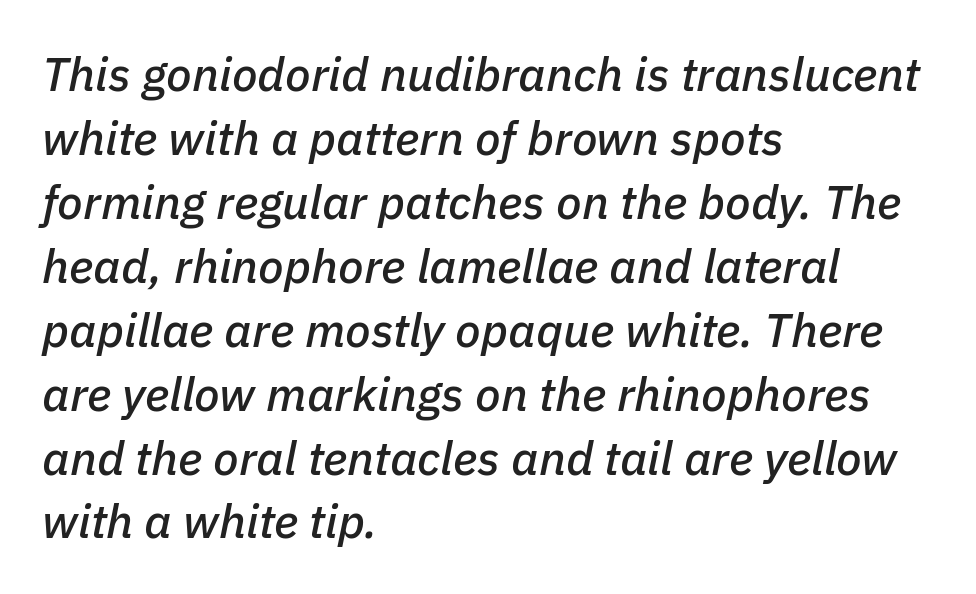
The image shows 47 px text type, italic (leaning right); set left-aligned, normal line spacing (1.36x), normal letter spacing, not underlined; low stroke contrast and a medium x-height.
